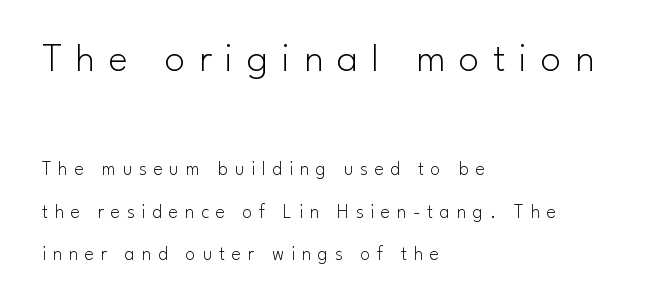
The image shows 41 px light sans-serif type, upright; set left-aligned, loose line spacing (2.11x), unusually wide letter spacing (+0.33 em), not underlined; the first (top) block is 2.05x larger; low stroke contrast and a small x-height.
